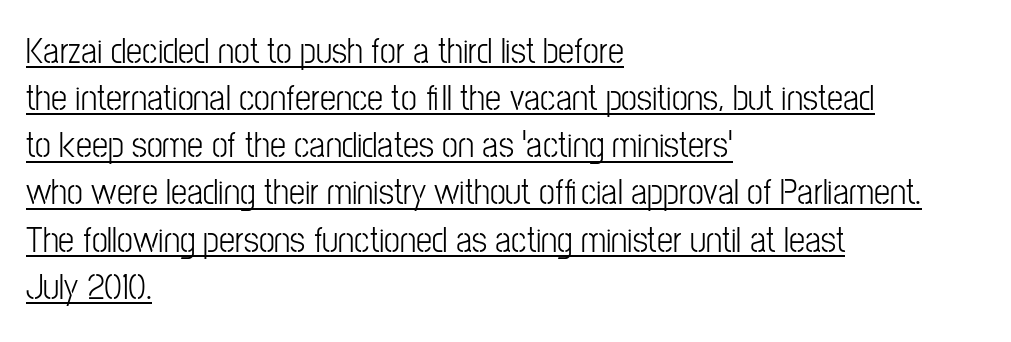
Normally led — the rows are evenly, conventionally spaced. A typesetter would call this zero additional tracking. You can tell it's not italic because the verticals are truly vertical. A light-to-regular cut is what we see here.
